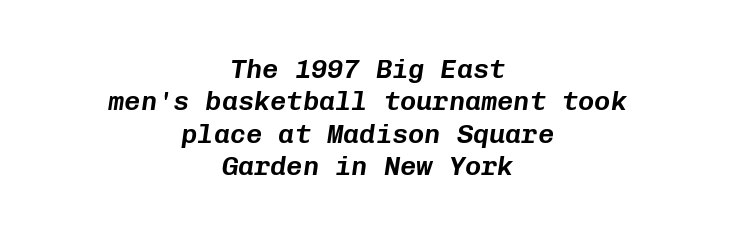
{"italic": "yes", "lean": "right", "slant_degrees": 8, "underline": "no", "align": "center", "line_spacing_ratio": 1.2, "letter_spacing": "normal", "letter_spacing_em": 0.0, "glyph_px": 27}
